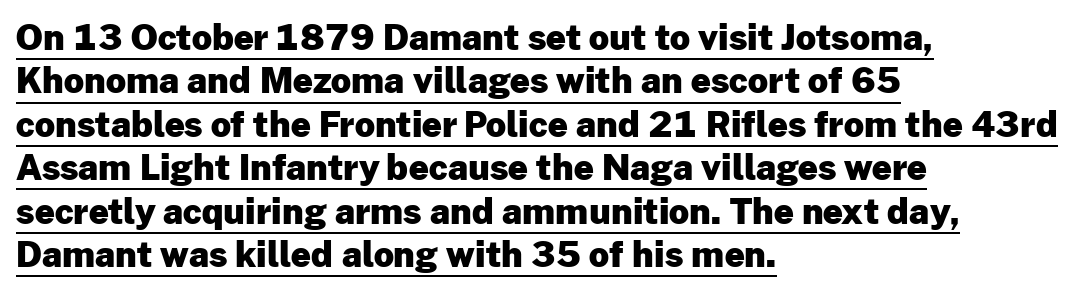
Q: Is the text bold? A: Yes.
Q: Is the text italic (slanted)? A: No, it is upright.
Q: Is the typeface a serif or a sans-serif typeface? A: Sans-serif.
Q: Is the text underlined? A: Yes.
Q: How is the paragraph aligned? A: Left-aligned.
Q: Is the spacing between letters normal or unusually wide? A: Normal.
Q: Width (condensed, normal, or wide)? A: Normal.
Q: Stroke contrast? A: Low.
Q: x-height? A: Medium.
Q: Monospaced? A: No.
